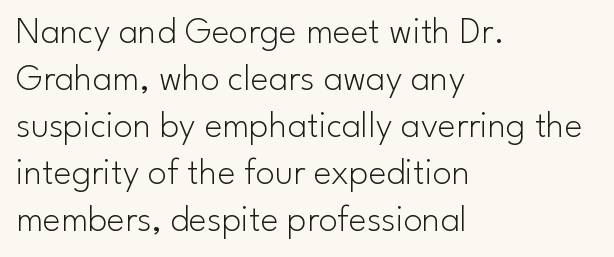
{"serif": "no", "italic": "no", "bold": "no", "weight": "light", "width": "normal", "stroke_contrast": "low", "x_height": "small", "monospaced": "no", "underline": "no", "align": "left", "line_spacing_ratio": 1.24, "letter_spacing": "normal", "letter_spacing_em": 0.0, "glyph_px": 38}
